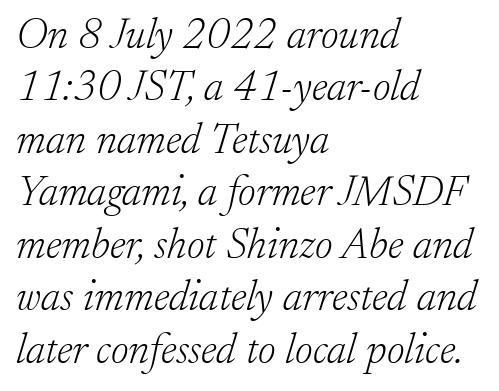
The image shows 43 px light serif type, italic (leaning right); set left-aligned, line spacing 1.22x, normal letter spacing, not underlined; low stroke contrast and a small x-height.
